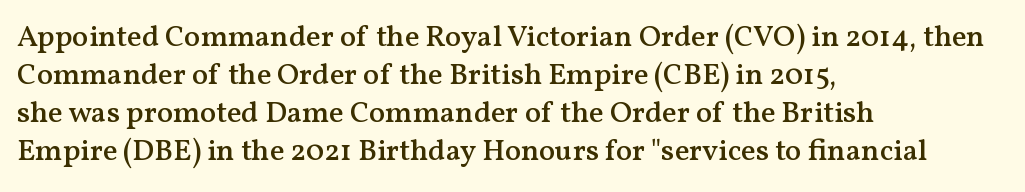
Q: Is the text bold? A: Semi-bold.
Q: Is the text italic (slanted)? A: No, it is upright.
Q: Is the typeface a serif or a sans-serif typeface? A: Serif.
Q: Is the text underlined? A: No.
Q: How is the paragraph aligned? A: Left-aligned.
Q: Is the spacing between letters normal or unusually wide? A: Normal.
Q: Is the spacing between lines tight, normal or loose? A: Normal.
Q: Width (condensed, normal, or wide)? A: Normal.
Q: Stroke contrast? A: Medium.
Q: x-height? A: Medium.
Q: Monospaced? A: No.
